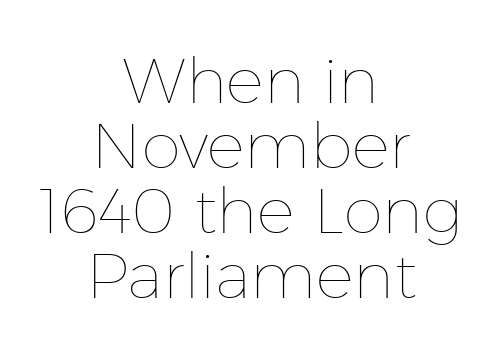
Q: Is the text bold? A: No.
Q: Is the text italic (slanted)? A: No, it is upright.
Q: Is the text underlined? A: No.
Q: How is the paragraph aligned? A: Centered.
Q: Is the spacing between letters normal or unusually wide? A: Normal.
Q: Is the spacing between lines tight, normal or loose? A: Tight.
Q: Width (condensed, normal, or wide)? A: Normal.
Q: Stroke contrast? A: Low.
Q: x-height? A: Medium.
Q: Monospaced? A: No.
